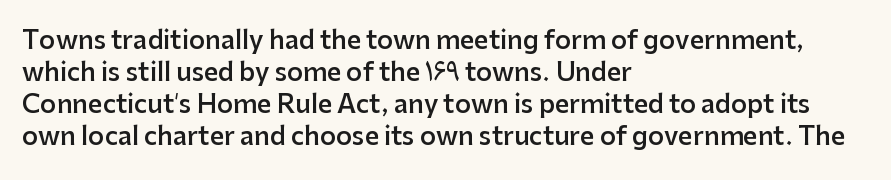
The image shows 25 px text type, upright; set left-aligned, normal line spacing (1.28x), normal letter spacing, not underlined.
